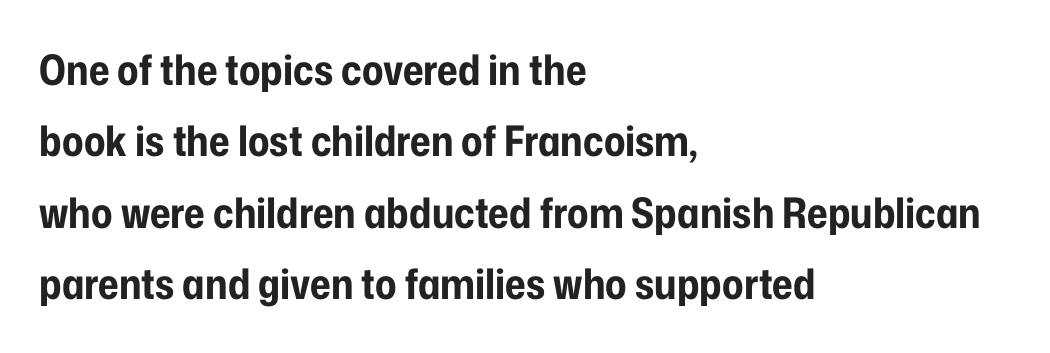
The image shows 42 px bold, condensed sans-serif type, upright; set left-aligned, normal line spacing (1.7x), normal letter spacing, not underlined; low stroke contrast and a medium x-height.
